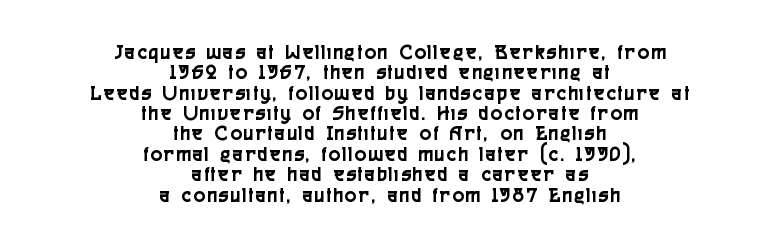
Caption: multi-line text, centered on the measure. Check under the words: just untouched page. Upright lettering throughout. Leading: reduced.
